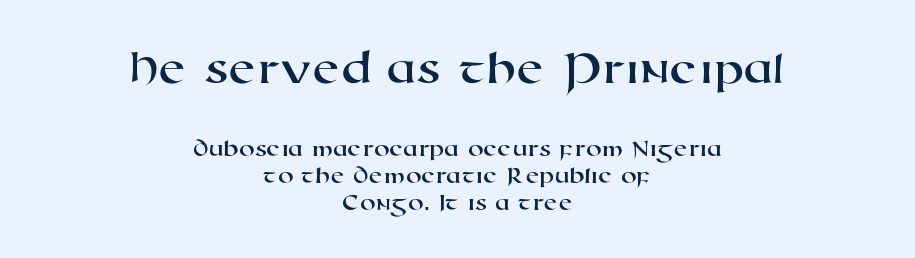
The image shows 50 px wide sans-serif type; set centered, tight line spacing (1.08x), normal letter spacing, not underlined; the first (top) block is 2.0x larger; high stroke contrast and a medium x-height.
